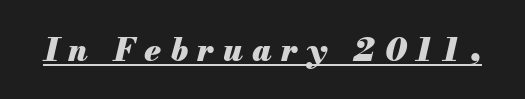
The image shows 32 px heavy type, italic (leaning right); set unusually wide letter spacing (+0.29 em), underlined; medium stroke contrast and a small x-height.
